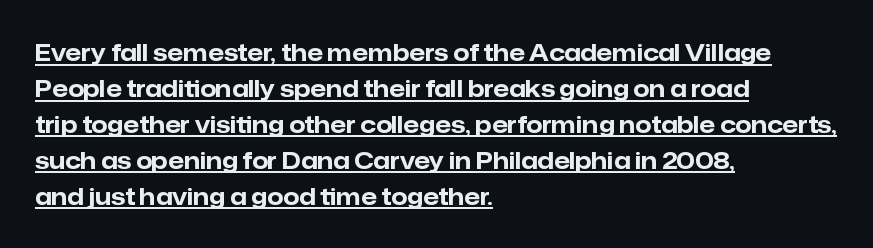
The image shows 23 px bold type, upright; set left-aligned, normal line spacing (1.56x), normal letter spacing, underlined.
